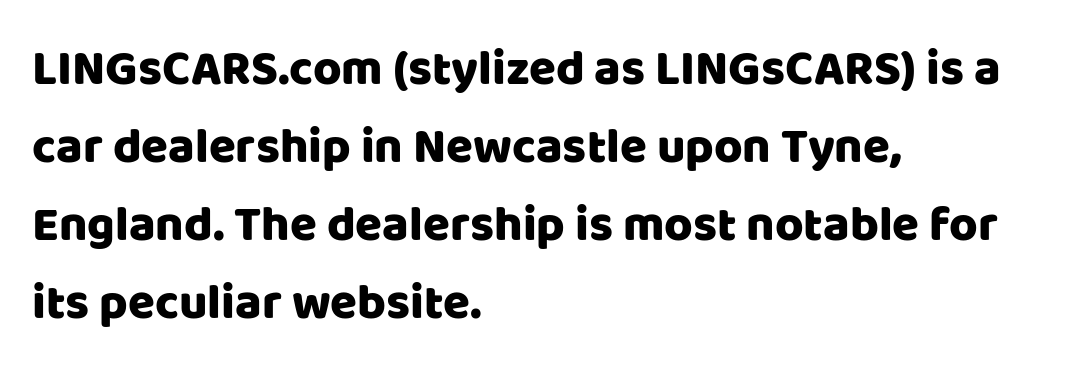
Q: Is the text italic (slanted)? A: No, it is upright.
Q: Is the typeface a serif or a sans-serif typeface? A: Sans-serif.
Q: Is the text underlined? A: No.
Q: How is the paragraph aligned? A: Left-aligned.
Q: Is the spacing between letters normal or unusually wide? A: Normal.
Q: Is the spacing between lines tight, normal or loose? A: Normal.
Q: Width (condensed, normal, or wide)? A: Normal.
Q: Stroke contrast? A: Low.
Q: x-height? A: Large.
Q: Monospaced? A: No.
